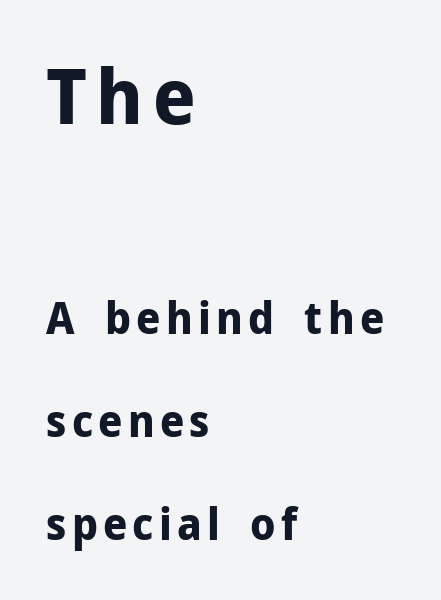
{"serif": "no", "italic": "no", "bold": "yes", "weight": "bold", "width": "normal", "stroke_contrast": "low", "x_height": "medium", "monospaced": "no", "underline": "no", "align": "left", "line_spacing": "loose", "line_spacing_ratio": 2.35, "larger_block": "first", "size_ratio": 1.75, "glyph_px": 77}
